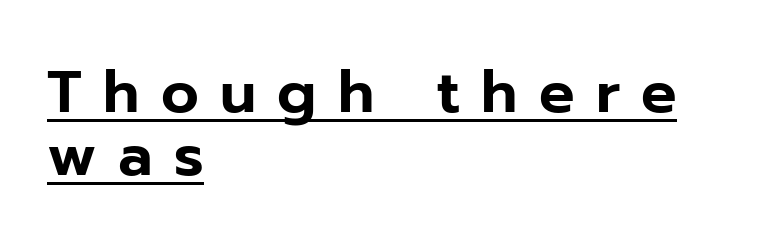
Posture: vertical. Do the characters align in a grid? No, the font is proportional. Examine the stroke ends and you'll find no serifs. The passage shown stacks its lines with hardly any gap.
